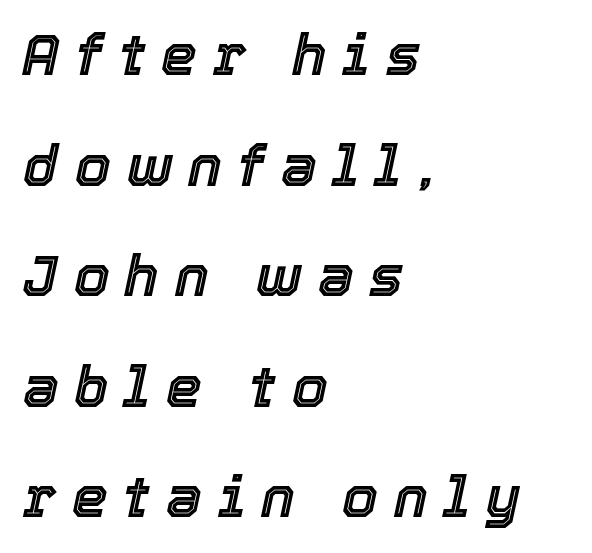
Q: Is the text italic (slanted)? A: Yes, it leans right by about 12 degrees.
Q: Is the text underlined? A: No.
Q: How is the paragraph aligned? A: Left-aligned.
Q: Is the spacing between letters normal or unusually wide? A: Unusually wide.
Q: Is the spacing between lines tight, normal or loose? A: Loose.
Q: Width (condensed, normal, or wide)? A: Normal.
Q: x-height? A: Medium.
Q: Monospaced? A: No.
